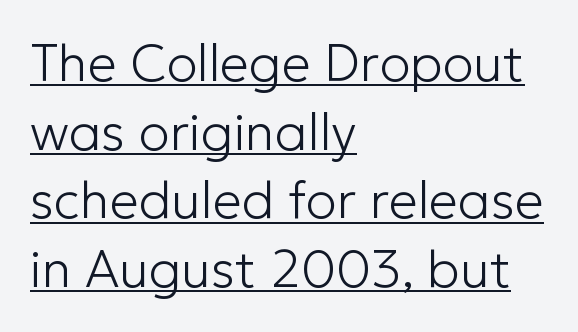
The image shows 52 px light sans-serif type, upright; set left-aligned, normal line spacing (1.32x), normal letter spacing, underlined; low stroke contrast and a medium x-height.
